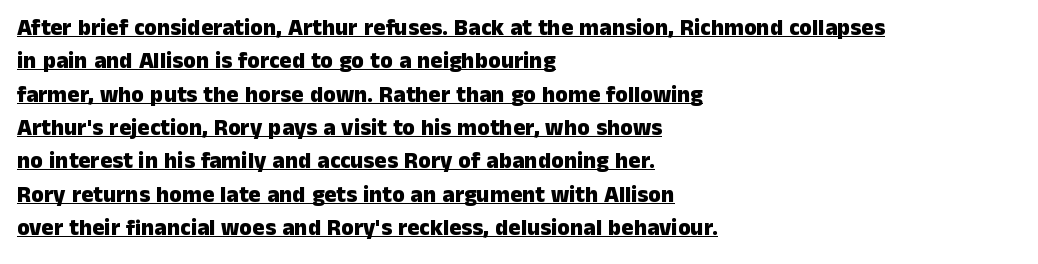
Thick stems and heavy bowls — unmistakably bold. It's the straight-up-and-down kind of type. Students, observe the line beneath the letters — that is underlining. Reading down the column, the eye jumps a familiar distance to each next line.
